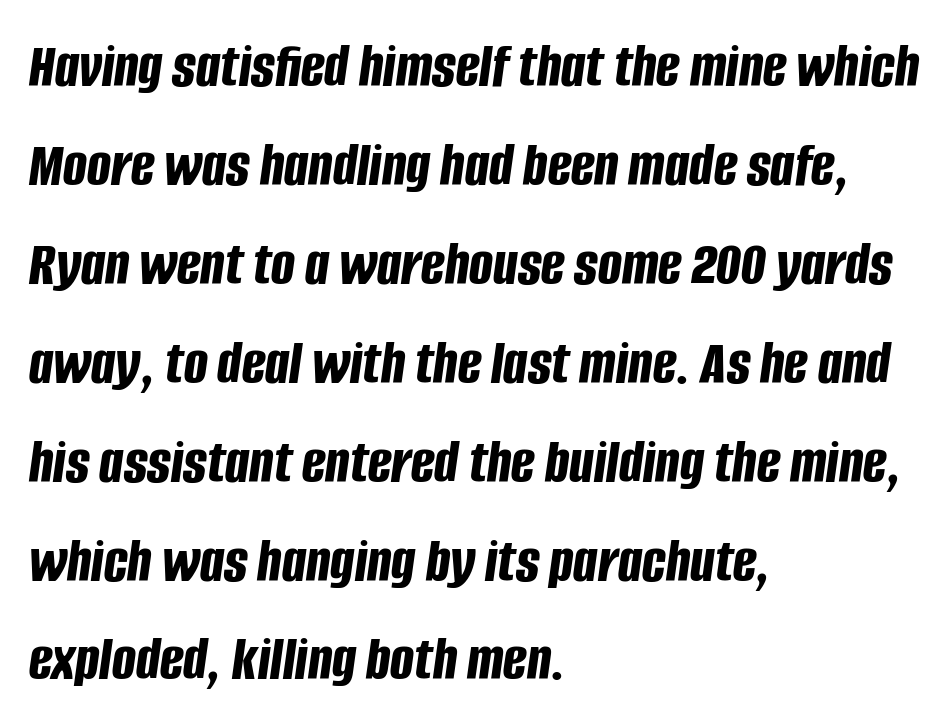
Is the type slanted? Yes — the strokes lean at a clear angle. Underlining? Definitely not there. The typesetter chose a ragged-right arrangement here. On the weight axis this lands at bold, roughly 700. What stands out about the letter spacing? Nothing — it is the standard amount.
